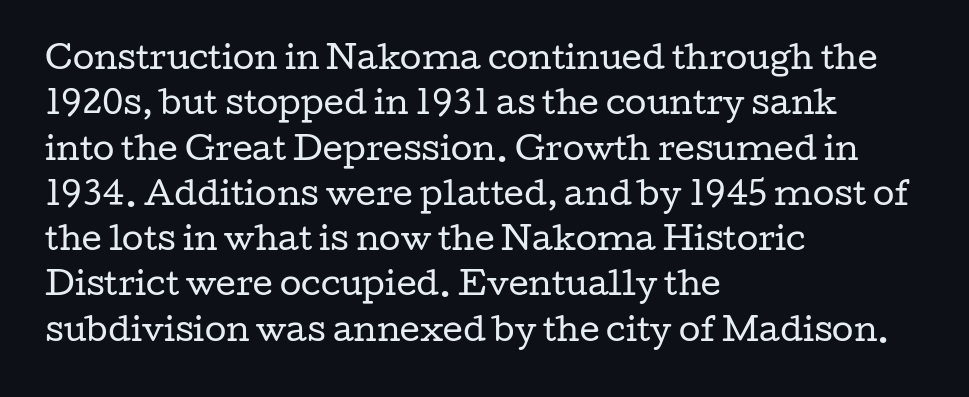
{"serif": "yes", "italic": "no", "bold": "no", "weight": "regular", "width": "wide", "stroke_contrast": "low", "x_height": "medium", "monospaced": "no", "underline": "no", "align": "left", "line_spacing": "normal", "line_spacing_ratio": 1.46, "letter_spacing": "normal", "letter_spacing_em": 0.0, "glyph_px": 31}
